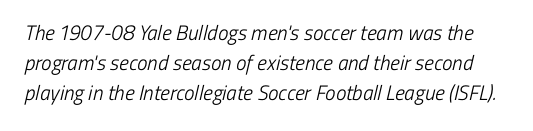
Each word holds together tightly as a unit, with standard inter-letter gaps. Plain, unruled lines of type. Rows of type keep a routine distance in the vertical direction. The weight tops out at a normal text grade.
